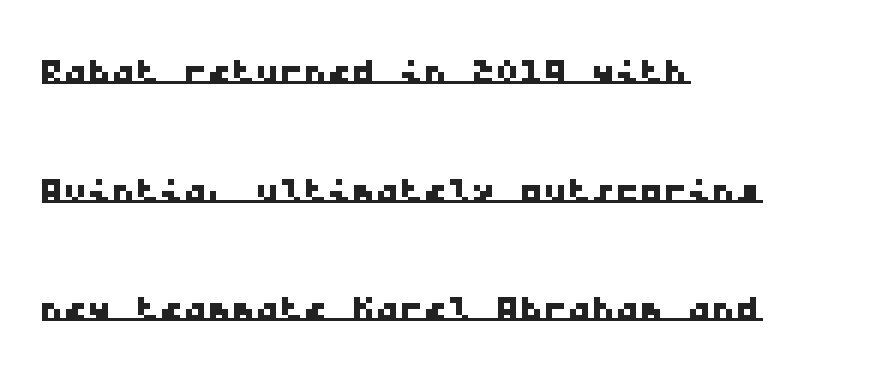
Q: Is the typeface a serif or a sans-serif typeface? A: Sans-serif.
Q: Is the text underlined? A: Yes.
Q: How is the paragraph aligned? A: Left-aligned.
Q: Is the spacing between letters normal or unusually wide? A: Normal.
Q: Is the spacing between lines tight, normal or loose? A: Loose.
Q: Width (condensed, normal, or wide)? A: Wide.
Q: Stroke contrast? A: Low.
Q: x-height? A: Medium.
Q: Monospaced? A: Yes.
